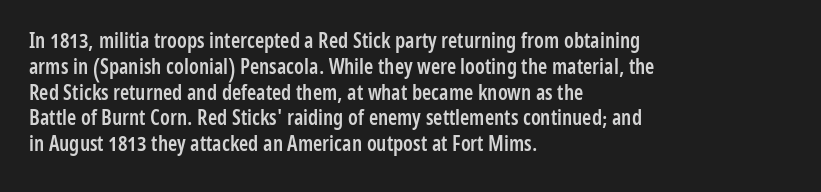
{"italic": "no", "bold": "semi", "underline": "no", "align": "left", "line_spacing_ratio": 1.23, "letter_spacing": "normal", "letter_spacing_em": 0.0, "glyph_px": 21}
